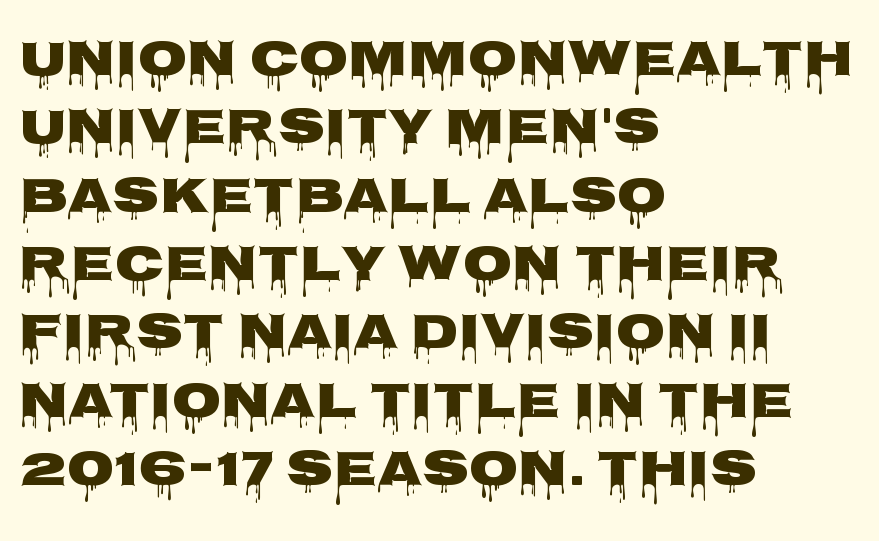
Check the space under the baseline: it is left empty. Alignment: flush left. Think of a printed novel: that variable character pitch is what you see here. These words are printed bold, with thick strokes throughout. Honestly, the row spacing looks completely unremarkable. Each letter's strokes conclude bluntly, with no projecting serifs.
